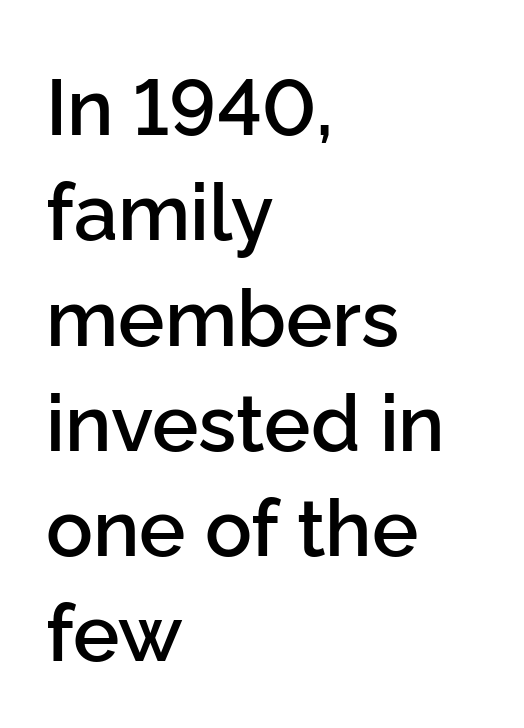
Does the leading feel generous? No, just average. Stroke terminals: plain, sans-serif. Every character sits straight up, as roman type does. Every letter is mildly thick-stroked: semibold rather than bold. Words appear dense and cohesive because spacing is normal. The string is rendered with underlining switched off.
